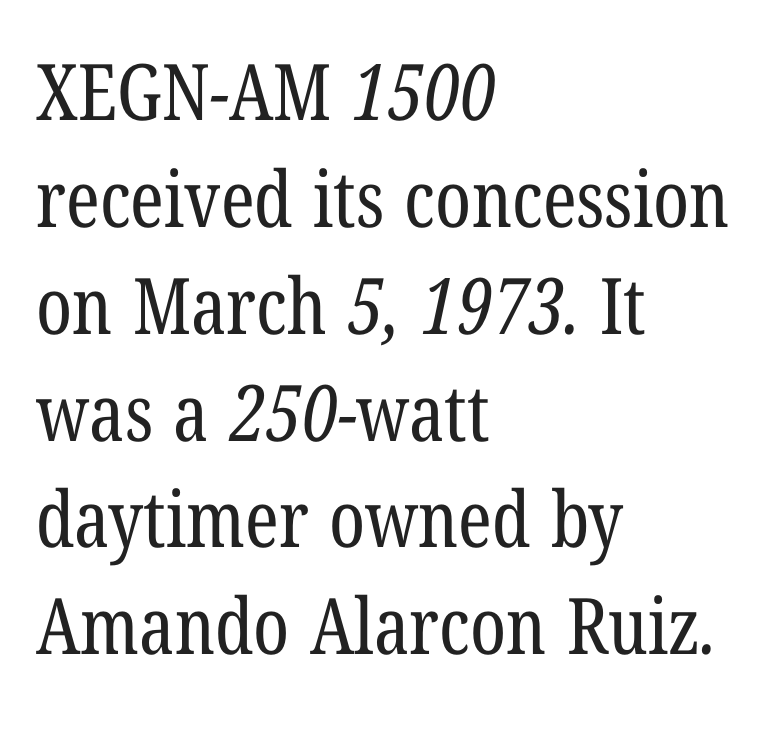
{"serif": "yes", "bold": "no", "weight": "regular", "width": "condensed", "stroke_contrast": "low", "x_height": "medium", "monospaced": "no", "underline": "no", "align": "left", "line_spacing": "normal", "line_spacing_ratio": 1.37, "letter_spacing": "normal", "letter_spacing_em": 0.0, "glyph_px": 78}
